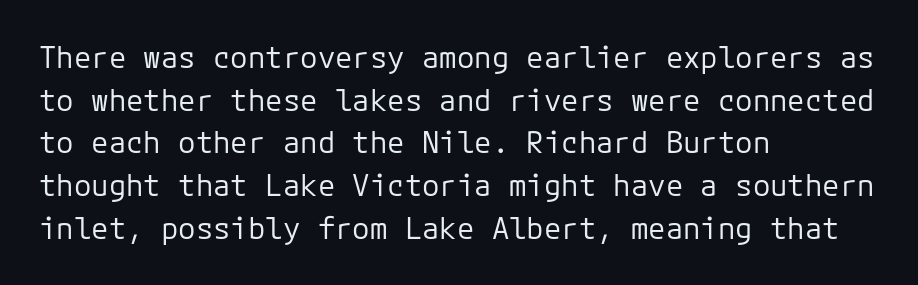
The image shows 29 px regular-weight sans-serif type, upright; set left-aligned, normal line spacing (1.47x), normal letter spacing, not underlined; low stroke contrast and a medium x-height.
